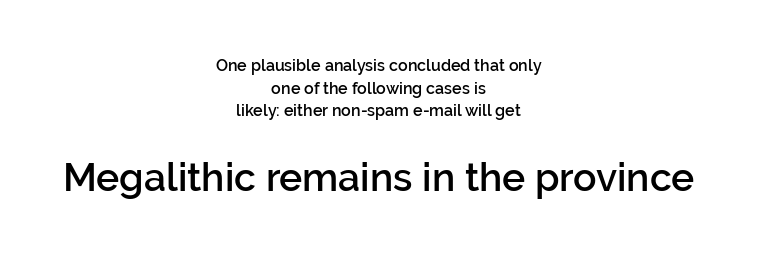
The image shows 39 px semibold sans-serif type, upright; set centered, normal line spacing (1.42x), normal letter spacing, not underlined; the second (bottom) block is 2.44x larger; low stroke contrast and a medium x-height.
